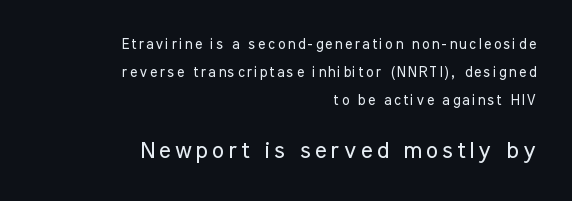
The image shows 23 px text type, upright; set right-aligned, loose line spacing (2.0x), not underlined; the second (bottom) block is 1.64x larger.
